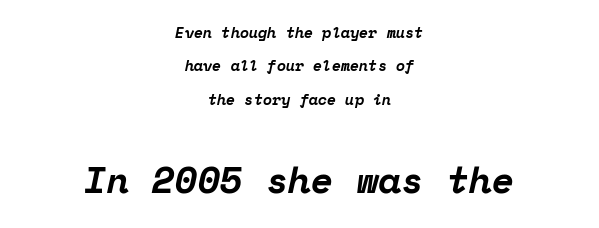
Q: Is the text bold? A: Yes.
Q: Is the text italic (slanted)? A: Yes, it leans right by about 12 degrees.
Q: Is the typeface a serif or a sans-serif typeface? A: Serif.
Q: Is the text underlined? A: No.
Q: How is the paragraph aligned? A: Centered.
Q: Is the spacing between letters normal or unusually wide? A: Normal.
Q: Is the spacing between lines tight, normal or loose? A: Loose.
Q: Which block of text is set in a larger size, the first (top) or the second (bottom)? A: The second (bottom) one.
Q: Width (condensed, normal, or wide)? A: Normal.
Q: Stroke contrast? A: Low.
Q: x-height? A: Medium.
Q: Monospaced? A: Yes.
